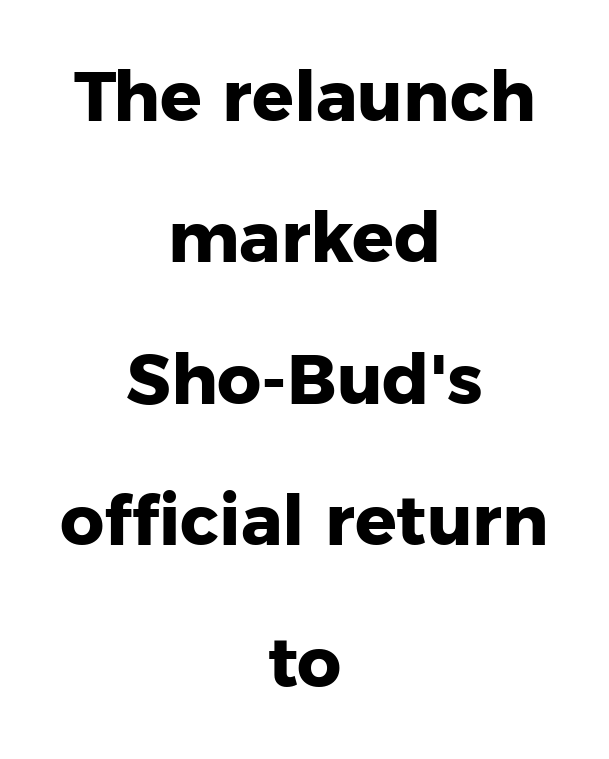
Q: Is the text bold? A: Yes.
Q: Is the text italic (slanted)? A: No, it is upright.
Q: Is the typeface a serif or a sans-serif typeface? A: Sans-serif.
Q: Is the text underlined? A: No.
Q: How is the paragraph aligned? A: Centered.
Q: Is the spacing between letters normal or unusually wide? A: Normal.
Q: Is the spacing between lines tight, normal or loose? A: Loose.
Q: Width (condensed, normal, or wide)? A: Normal.
Q: Stroke contrast? A: Low.
Q: x-height? A: Medium.
Q: Monospaced? A: No.
